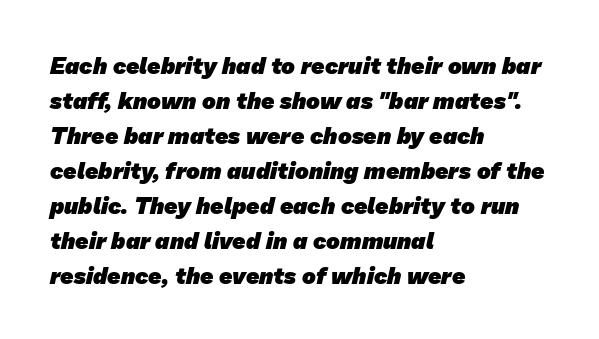
Q: Is the text bold? A: Yes.
Q: Is the text underlined? A: No.
Q: How is the paragraph aligned? A: Left-aligned.
Q: Is the spacing between letters normal or unusually wide? A: Normal.
Q: Is the spacing between lines tight, normal or loose? A: Normal.
